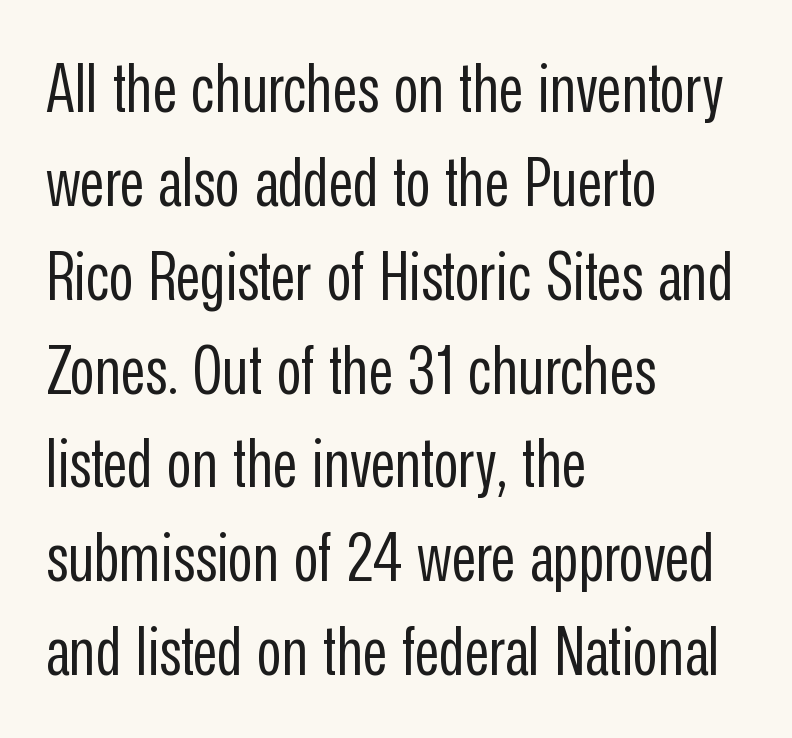
The image shows 68 px regular-weight, condensed sans-serif type, upright; set left-aligned, normal line spacing (1.38x), normal letter spacing, not underlined; low stroke contrast and a medium x-height.
